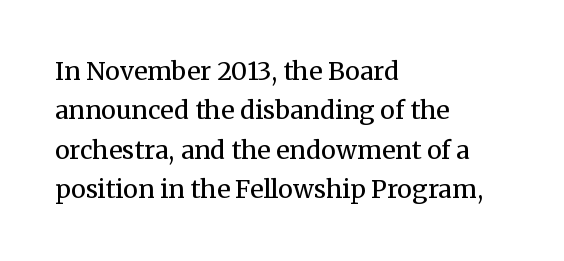
The image shows 25 px text type, upright; set left-aligned, normal line spacing (1.58x), normal letter spacing, not underlined.
